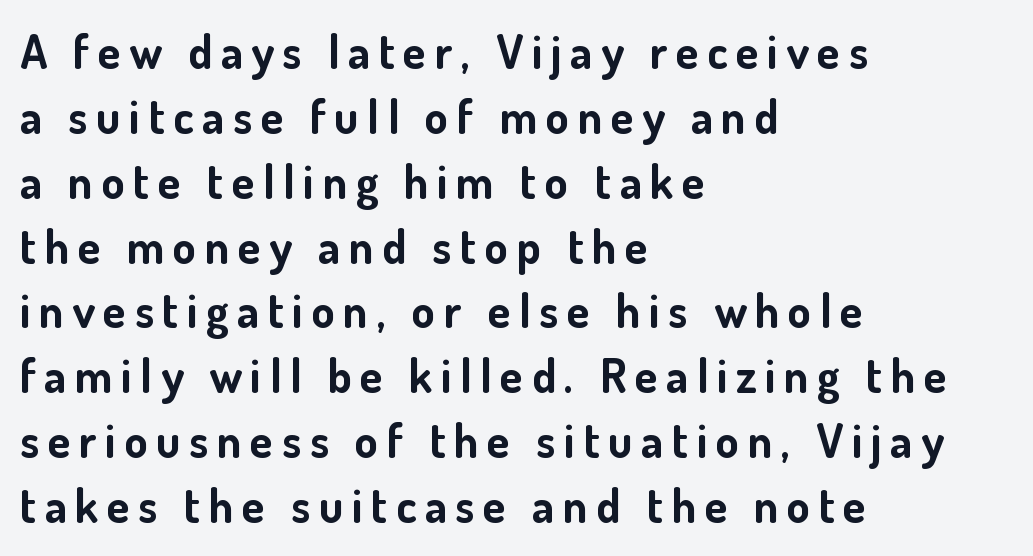
The image shows 47 px bold sans-serif type, upright; set left-aligned, normal line spacing (1.38x), not underlined; low stroke contrast and a small x-height.
